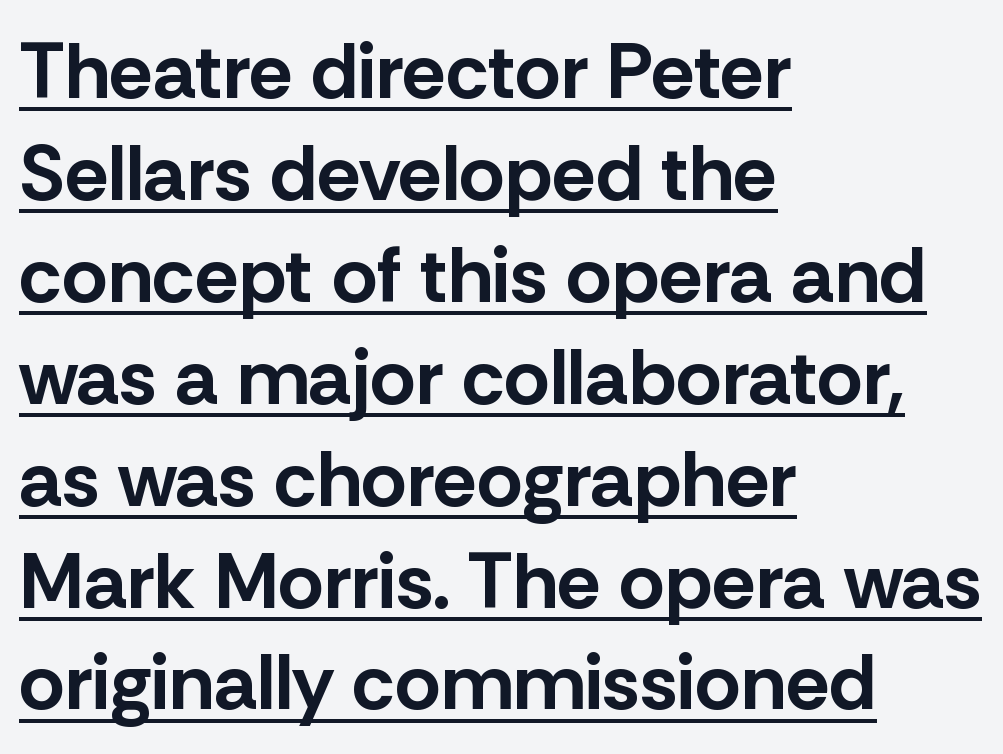
Q: Is the text bold? A: Yes.
Q: Is the text italic (slanted)? A: No, it is upright.
Q: Is the typeface a serif or a sans-serif typeface? A: Sans-serif.
Q: Is the text underlined? A: Yes.
Q: How is the paragraph aligned? A: Left-aligned.
Q: Is the spacing between letters normal or unusually wide? A: Normal.
Q: Is the spacing between lines tight, normal or loose? A: Normal.
Q: Width (condensed, normal, or wide)? A: Normal.
Q: Stroke contrast? A: Low.
Q: x-height? A: Medium.
Q: Monospaced? A: No.
